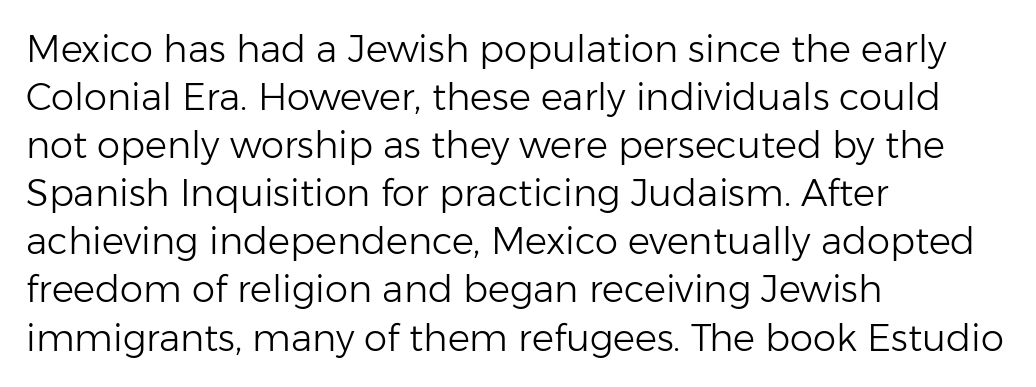
Heaviness? Minimal to ordinary, like unemphasized prose. The type sits square on the baseline with zero lean. The text was rendered using a sans face with plain stroke endings. Line spacing here is normal. Do the characters align in a grid? No, the font is proportional. These lines are set flush left with a ragged right edge.
